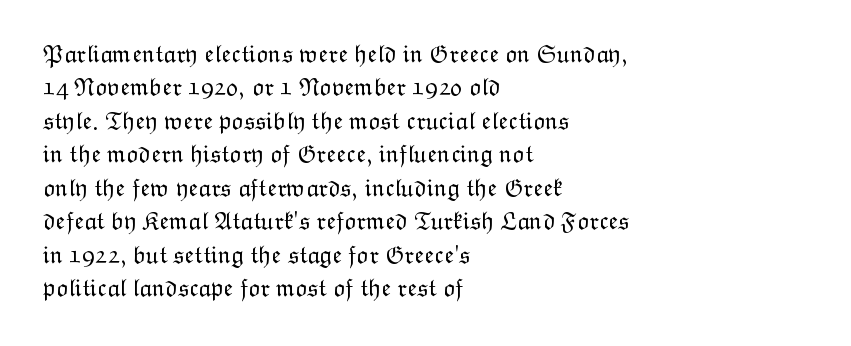
{"italic": "no", "bold": "no", "underline": "no", "align": "left", "line_spacing": "normal", "line_spacing_ratio": 1.34, "letter_spacing": "normal", "letter_spacing_em": 0.0, "glyph_px": 25}
